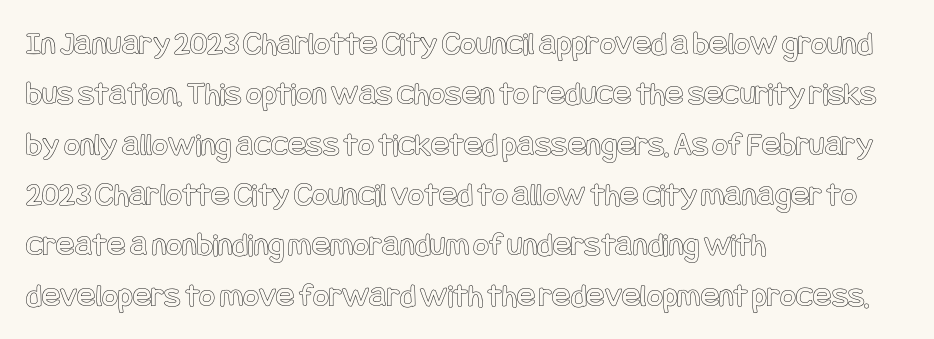
Rows of type keep a routine distance in the vertical direction. Tall strokes in this sample are plumb rather than angled. The setting favours the left margin, as ordinary paragraphs usually do. Check under the words: just untouched page. Inter-character spacing is left at the font's built-in metrics.
